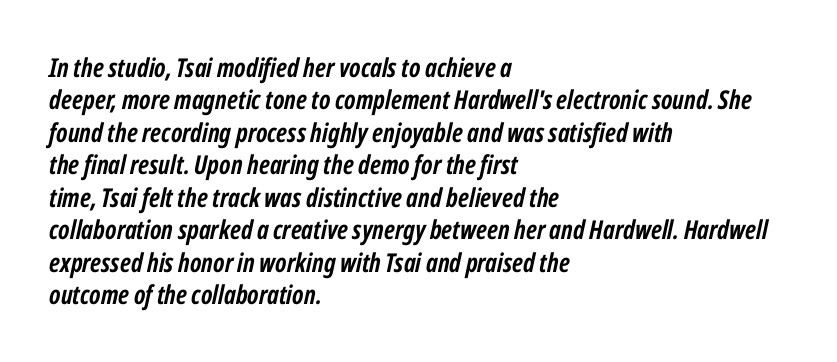
Q: Is the text bold? A: Yes.
Q: Is the text italic (slanted)? A: Yes, it leans right by about 12 degrees.
Q: Is the text underlined? A: No.
Q: How is the paragraph aligned? A: Left-aligned.
Q: Is the spacing between letters normal or unusually wide? A: Normal.
Q: Is the spacing between lines tight, normal or loose? A: Normal.
